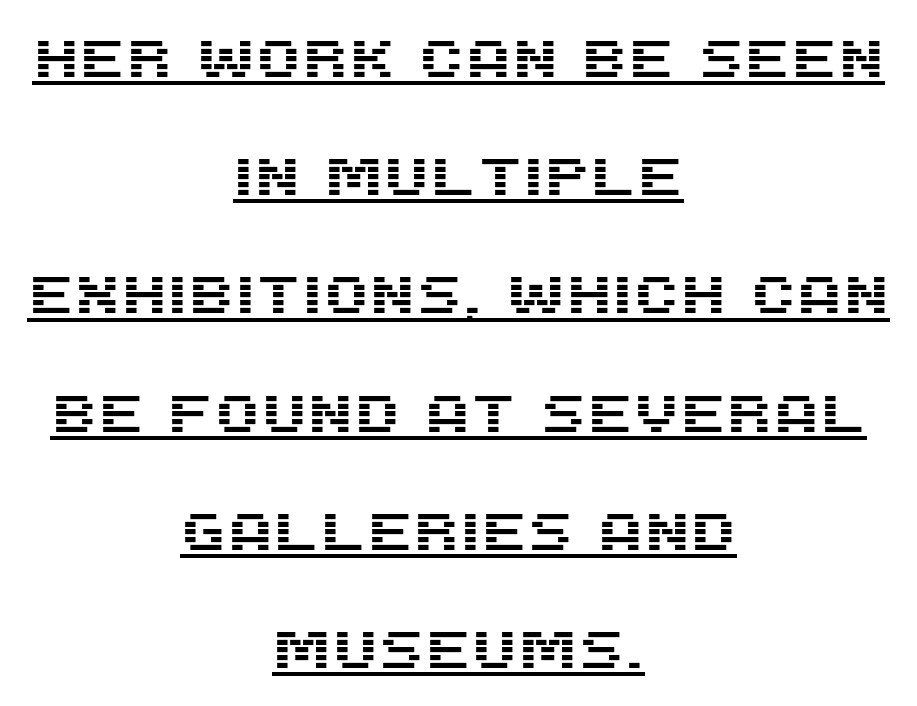
The image shows 53 px sans-serif type, upright; set centered, loose line spacing (2.23x), normal letter spacing, underlined; medium stroke contrast and a large x-height.
